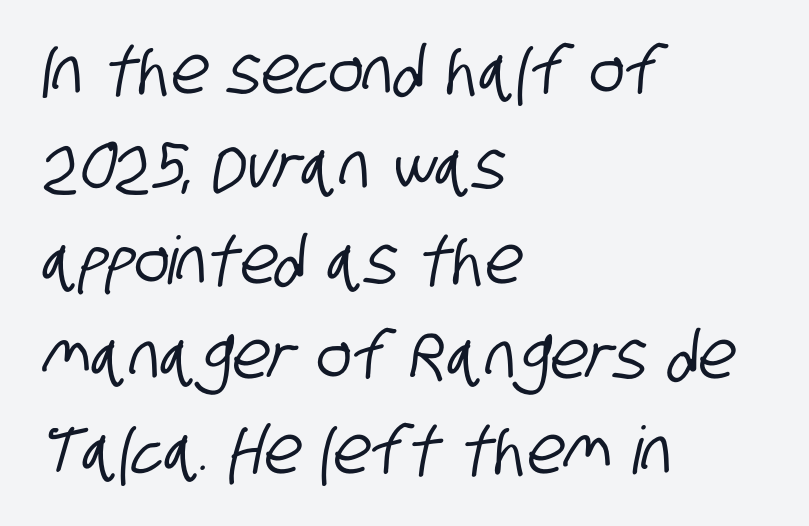
Q: Is the typeface a serif or a sans-serif typeface? A: Sans-serif.
Q: Is the text underlined? A: No.
Q: How is the paragraph aligned? A: Left-aligned.
Q: Is the spacing between letters normal or unusually wide? A: Normal.
Q: Is the spacing between lines tight, normal or loose? A: Normal.
Q: Width (condensed, normal, or wide)? A: Condensed.
Q: Stroke contrast? A: Low.
Q: x-height? A: Large.
Q: Monospaced? A: No.
